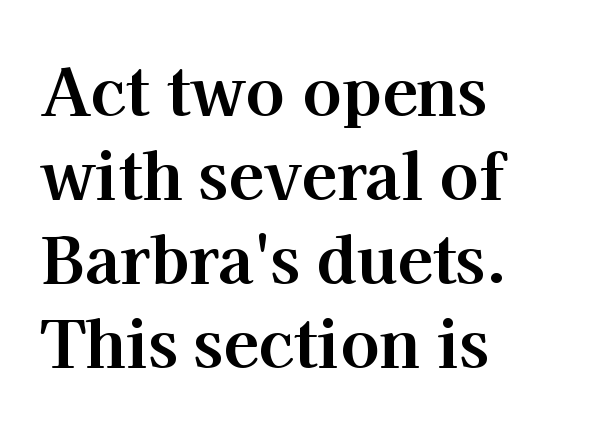
The image shows 65 px bold serif type, upright; set left-aligned, normal line spacing (1.29x), normal letter spacing, not underlined; high stroke contrast and a medium x-height.
